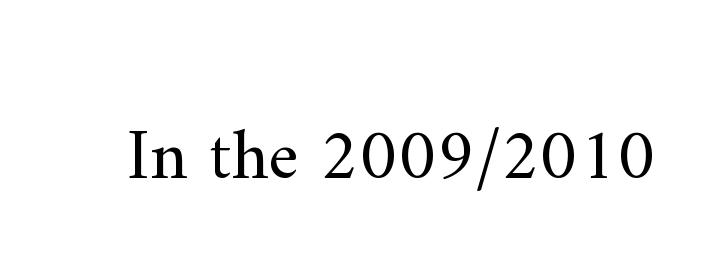
Q: Is the text bold? A: No.
Q: Is the text italic (slanted)? A: No, it is upright.
Q: Is the typeface a serif or a sans-serif typeface? A: Serif.
Q: Is the text underlined? A: No.
Q: Is the spacing between letters normal or unusually wide? A: Normal.
Q: Width (condensed, normal, or wide)? A: Normal.
Q: Stroke contrast? A: Medium.
Q: x-height? A: Small.
Q: Monospaced? A: No.
